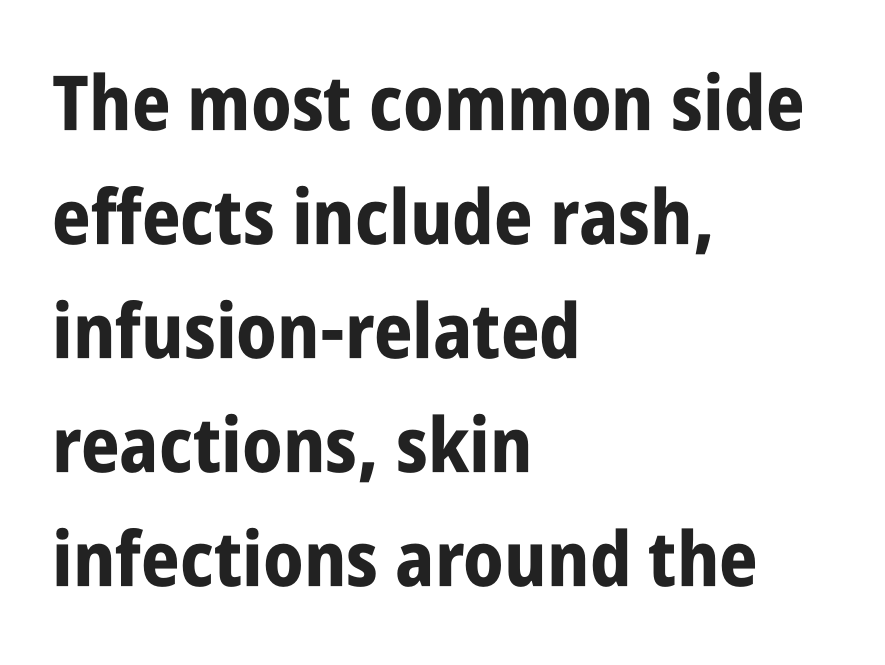
The image shows 76 px bold, condensed sans-serif type, upright; set left-aligned, normal line spacing (1.5x), normal letter spacing, not underlined; low stroke contrast and a large x-height.
